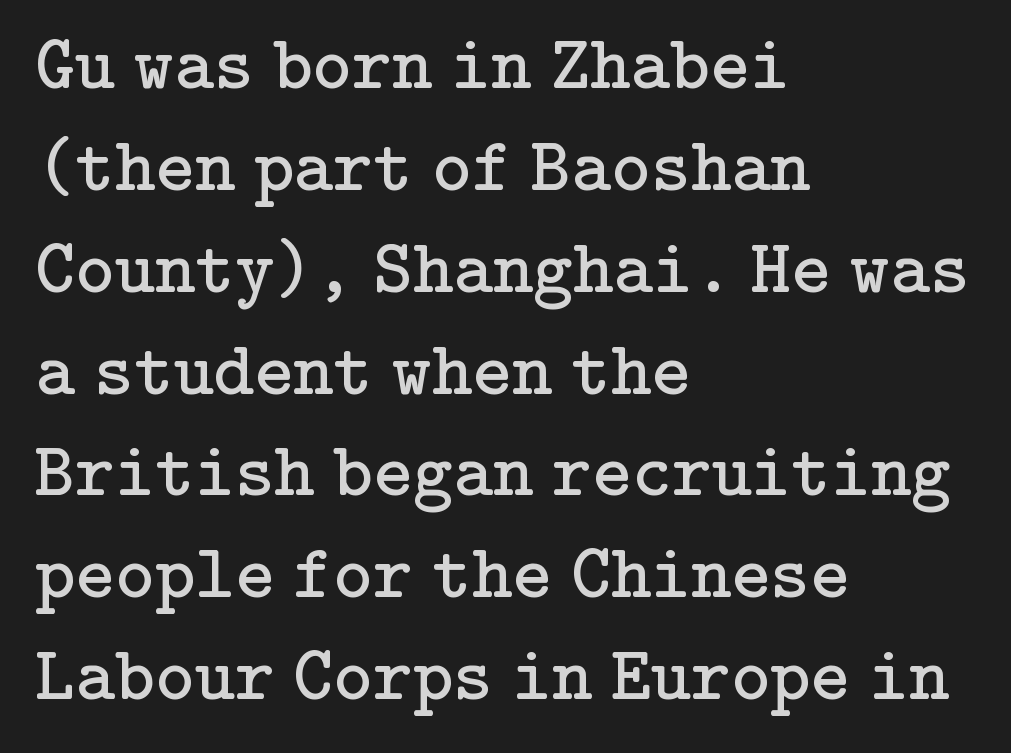
The image shows 76 px regular-weight serif type, upright; set left-aligned, normal line spacing (1.34x), normal letter spacing, not underlined; low stroke contrast and a medium x-height.
